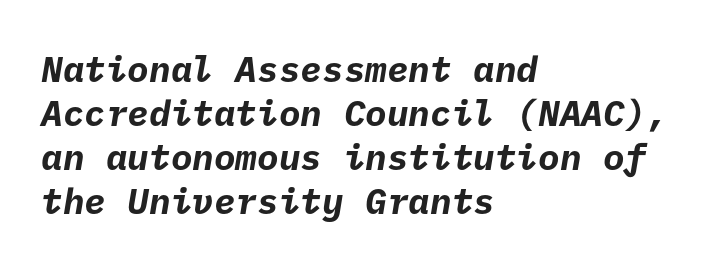
Q: Is the text bold? A: Yes.
Q: Is the typeface a serif or a sans-serif typeface? A: Sans-serif.
Q: Is the text underlined? A: No.
Q: How is the paragraph aligned? A: Left-aligned.
Q: Is the spacing between letters normal or unusually wide? A: Normal.
Q: Width (condensed, normal, or wide)? A: Normal.
Q: Stroke contrast? A: Low.
Q: x-height? A: Medium.
